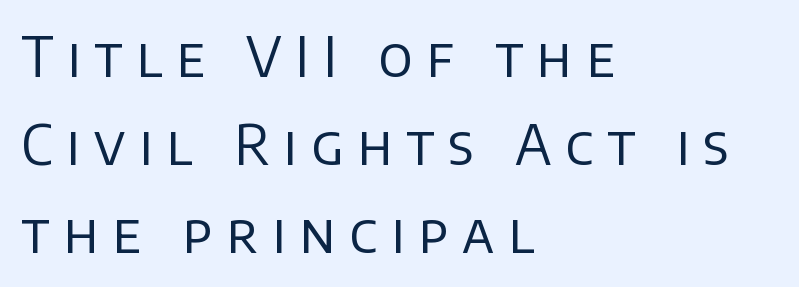
{"serif": "no", "italic": "no", "bold": "no", "weight": "regular", "width": "normal", "stroke_contrast": "low", "x_height": "large", "monospaced": "no", "underline": "no", "align": "left", "line_spacing": "normal", "line_spacing_ratio": 1.63, "letter_spacing": "wide", "letter_spacing_em": 0.26, "glyph_px": 54}
